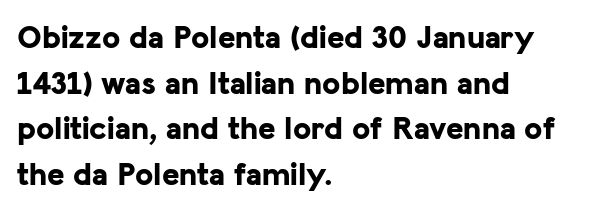
Q: Is the text bold? A: Yes.
Q: Is the text italic (slanted)? A: No, it is upright.
Q: Is the typeface a serif or a sans-serif typeface? A: Sans-serif.
Q: Is the text underlined? A: No.
Q: How is the paragraph aligned? A: Left-aligned.
Q: Is the spacing between letters normal or unusually wide? A: Normal.
Q: Is the spacing between lines tight, normal or loose? A: Normal.
Q: Width (condensed, normal, or wide)? A: Normal.
Q: Stroke contrast? A: Low.
Q: x-height? A: Medium.
Q: Monospaced? A: No.
